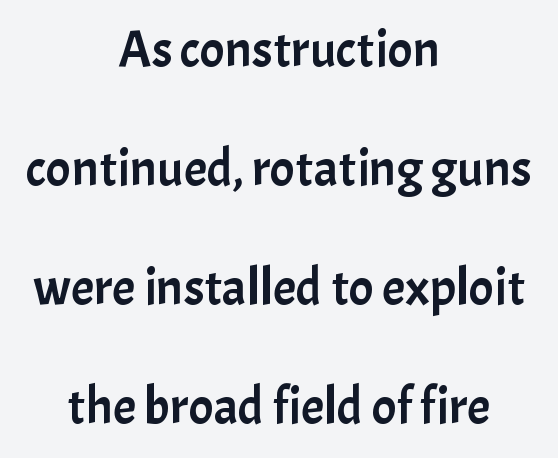
The image shows 52 px sans-serif type, upright; set centered, loose line spacing (2.29x), normal letter spacing, not underlined; low stroke contrast and a medium x-height.
